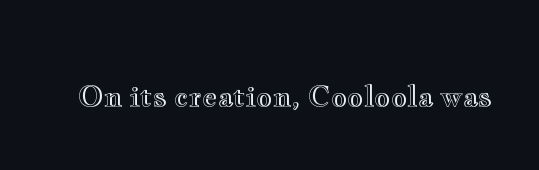
{"italic": "no", "width": "wide", "x_height": "small", "monospaced": "no", "underline": "no", "letter_spacing": "normal", "letter_spacing_em": 0.0, "glyph_px": 28}
